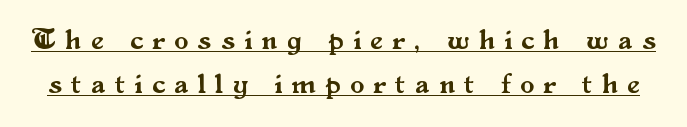
{"serif": "yes", "italic": "no", "width": "normal", "stroke_contrast": "medium", "x_height": "small", "monospaced": "no", "underline": "yes", "line_spacing": "normal", "line_spacing_ratio": 1.58, "letter_spacing": "wide", "letter_spacing_em": 0.35, "glyph_px": 28}
